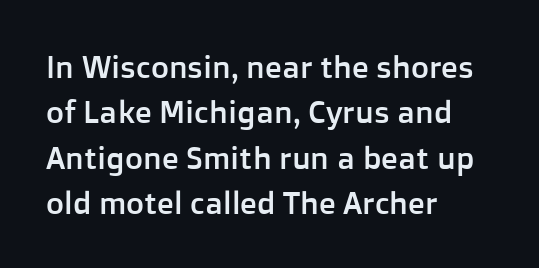
The image shows 31 px sans-serif type, upright; set left-aligned, normal line spacing (1.46x), normal letter spacing, not underlined; low stroke contrast and a medium x-height.
